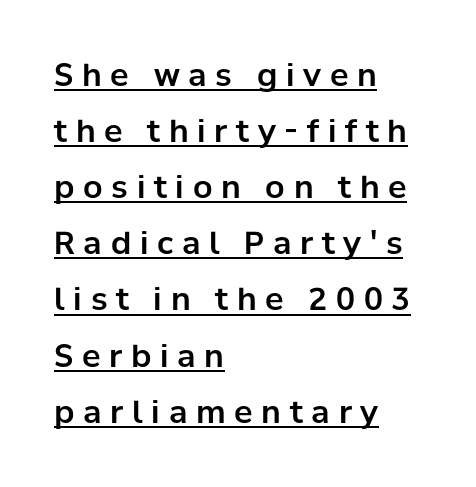
Unlike italic type, these characters show no tilt at all. The words here are underlined. Between one letter and the next there's a generous, obvious gap. Serifs: no, the terminals of the letterforms are clean.
